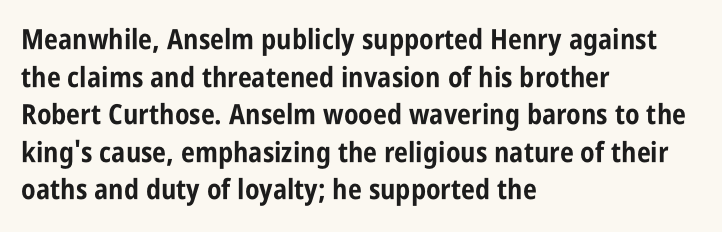
Q: Is the text bold? A: Yes.
Q: Is the text italic (slanted)? A: No, it is upright.
Q: Is the typeface a serif or a sans-serif typeface? A: Sans-serif.
Q: Is the text underlined? A: No.
Q: How is the paragraph aligned? A: Left-aligned.
Q: Is the spacing between letters normal or unusually wide? A: Normal.
Q: Is the spacing between lines tight, normal or loose? A: Normal.
Q: Width (condensed, normal, or wide)? A: Condensed.
Q: Stroke contrast? A: Low.
Q: x-height? A: Large.
Q: Monospaced? A: No.
